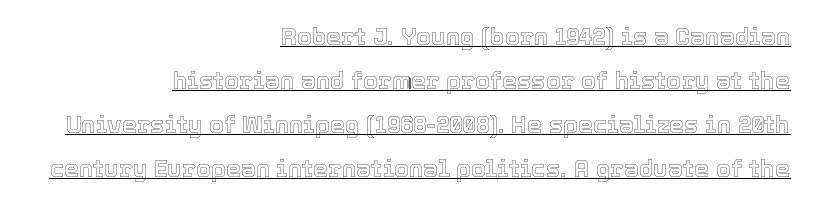
{"italic": "no", "underline": "yes", "align": "right", "line_spacing_ratio": 1.84, "letter_spacing": "normal", "letter_spacing_em": 0.0, "glyph_px": 24}
